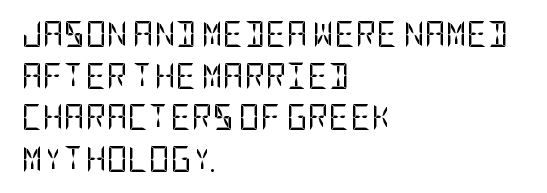
{"italic": "no", "bold": "no", "underline": "no", "align": "left", "line_spacing": "normal", "line_spacing_ratio": 1.6, "letter_spacing": "normal", "letter_spacing_em": 0.0, "glyph_px": 26}
